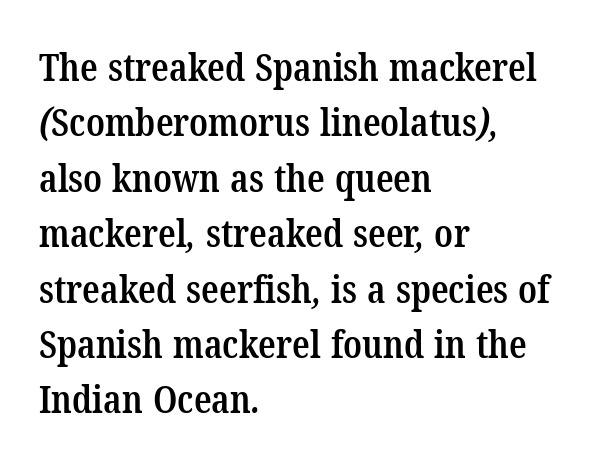
The image shows 39 px semibold, condensed serif type; set left-aligned, normal line spacing (1.42x), normal letter spacing, not underlined; low stroke contrast and a medium x-height.
